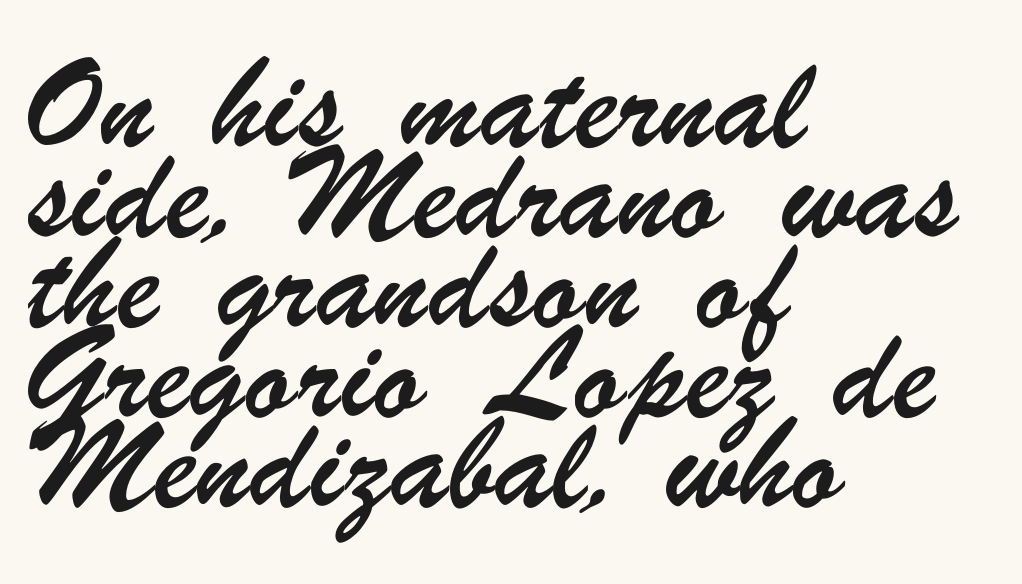
Q: Is the typeface a serif or a sans-serif typeface? A: Sans-serif.
Q: Is the text underlined? A: No.
Q: How is the paragraph aligned? A: Left-aligned.
Q: Is the spacing between letters normal or unusually wide? A: Normal.
Q: Is the spacing between lines tight, normal or loose? A: Normal.
Q: Width (condensed, normal, or wide)? A: Condensed.
Q: Stroke contrast? A: Low.
Q: x-height? A: Small.
Q: Monospaced? A: No.
